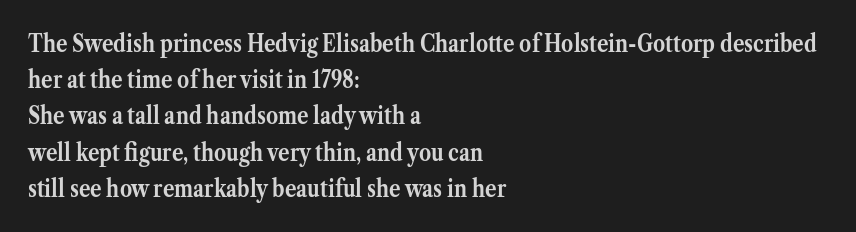
The vertical gap from one line to the next is medium. In terms of posture, this sample is upright. Look at the stroke-to-counter ratio: heavy, a bold. Clear beneath every line of the passage. Casual observation: everything's shoved over to the left. You could call the tracking neutral — neither tight nor loose.
